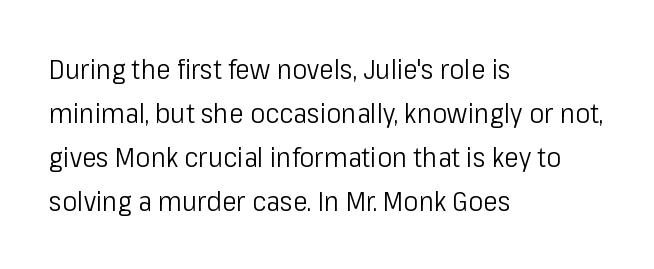
{"serif": "no", "italic": "no", "bold": "no", "weight": "light", "width": "condensed", "stroke_contrast": "low", "x_height": "medium", "monospaced": "no", "underline": "no", "align": "left", "line_spacing": "normal", "line_spacing_ratio": 1.57, "letter_spacing": "normal", "letter_spacing_em": 0.0, "glyph_px": 28}
